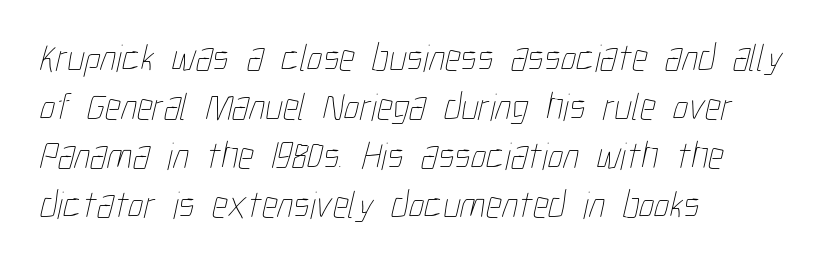
Q: Is the text bold? A: No.
Q: Is the text underlined? A: No.
Q: How is the paragraph aligned? A: Left-aligned.
Q: Is the spacing between letters normal or unusually wide? A: Normal.
Q: Is the spacing between lines tight, normal or loose? A: Normal.
Q: Width (condensed, normal, or wide)? A: Condensed.
Q: Stroke contrast? A: Low.
Q: x-height? A: Medium.
Q: Monospaced? A: No.
